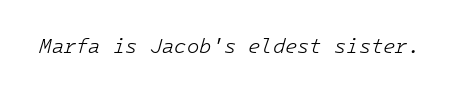
The image shows 20 px text type, italic (leaning right); set normal letter spacing, not underlined.
